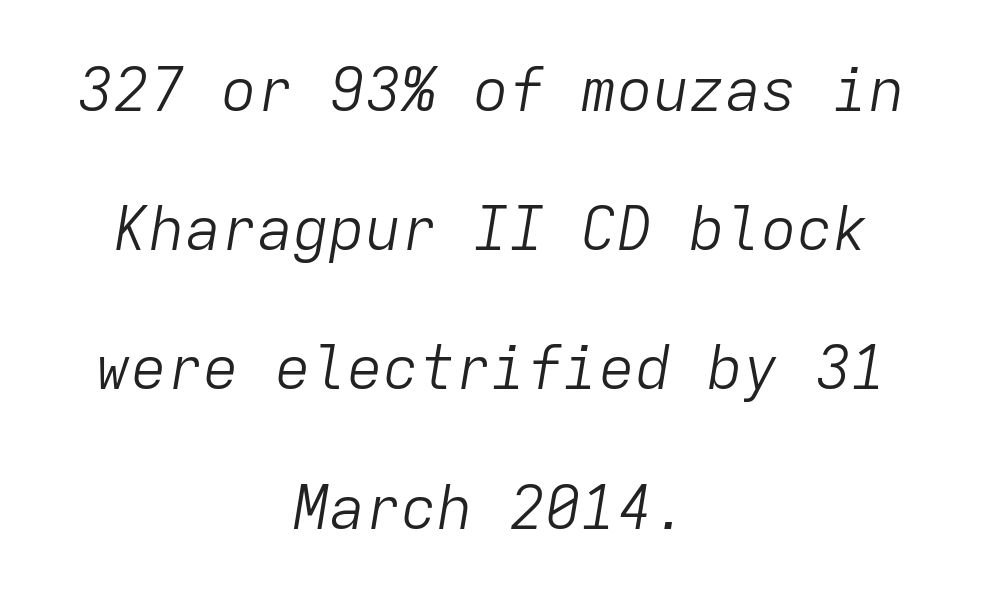
Think of a typewriter: that constant character pitch is what you see here. Rows of type keep a wide berth in the vertical direction. The passage shown has conventional tracking throughout. Descenders are the only things crossing below the line. The paragraph shown floats in the horizontal middle. You can tell it's italic because the verticals aren't actually vertical.
